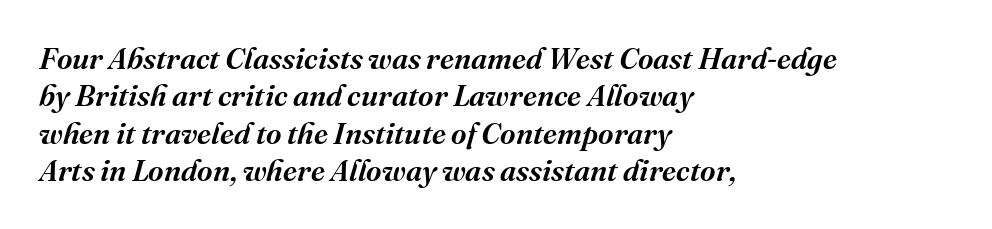
Q: Is the text bold? A: Semi-bold.
Q: Is the text italic (slanted)? A: Yes, it leans right by about 16 degrees.
Q: Is the typeface a serif or a sans-serif typeface? A: Serif.
Q: Is the text underlined? A: No.
Q: How is the paragraph aligned? A: Left-aligned.
Q: Is the spacing between letters normal or unusually wide? A: Normal.
Q: Is the spacing between lines tight, normal or loose? A: Normal.
Q: Width (condensed, normal, or wide)? A: Normal.
Q: Stroke contrast? A: Medium.
Q: x-height? A: Medium.
Q: Monospaced? A: No.
